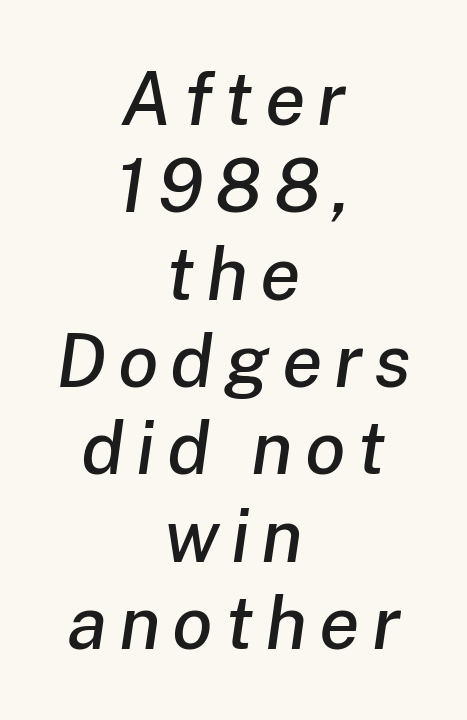
Q: Is the text italic (slanted)? A: Yes, it leans right by about 8 degrees.
Q: Is the text underlined? A: No.
Q: How is the paragraph aligned? A: Centered.
Q: Width (condensed, normal, or wide)? A: Normal.
Q: Stroke contrast? A: Low.
Q: x-height? A: Medium.
Q: Monospaced? A: No.
